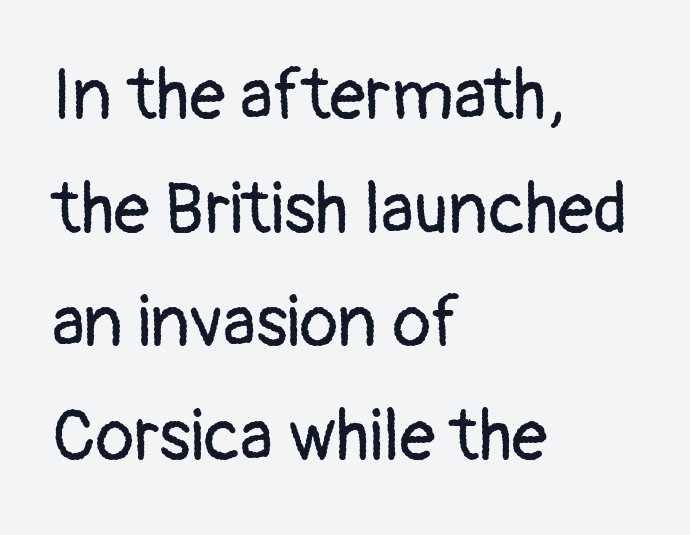
{"serif": "no", "italic": "no", "bold": "no", "weight": "regular", "width": "normal", "stroke_contrast": "low", "x_height": "medium", "monospaced": "no", "underline": "no", "align": "left", "line_spacing": "normal", "line_spacing_ratio": 1.6, "letter_spacing": "normal", "letter_spacing_em": 0.0, "glyph_px": 71}
